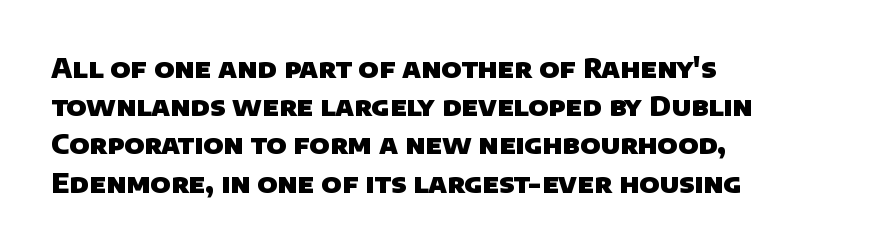
Q: Is the text bold? A: Yes.
Q: Is the text underlined? A: No.
Q: How is the paragraph aligned? A: Left-aligned.
Q: Is the spacing between letters normal or unusually wide? A: Normal.
Q: Is the spacing between lines tight, normal or loose? A: Normal.
